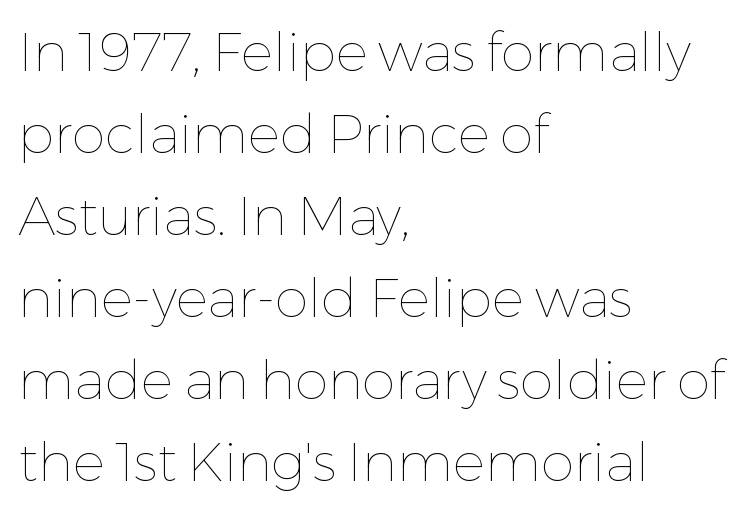
The image shows 54 px thin type, upright; set left-aligned, normal line spacing (1.52x), normal letter spacing, not underlined; low stroke contrast and a medium x-height.
